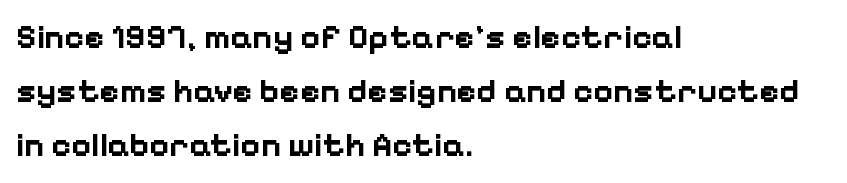
{"serif": "no", "italic": "no", "bold": "yes", "weight": "bold", "width": "normal", "stroke_contrast": "low", "x_height": "medium", "monospaced": "no", "underline": "no", "align": "left", "line_spacing": "normal", "line_spacing_ratio": 1.59, "letter_spacing": "normal", "letter_spacing_em": 0.0, "glyph_px": 34}
